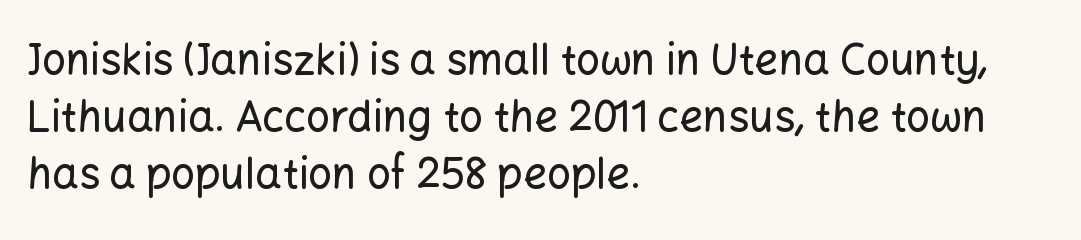
{"serif": "no", "italic": "no", "width": "normal", "stroke_contrast": "low", "x_height": "medium", "monospaced": "no", "underline": "no", "align": "left", "line_spacing": "normal", "line_spacing_ratio": 1.36, "letter_spacing": "normal", "letter_spacing_em": 0.0, "glyph_px": 42}
